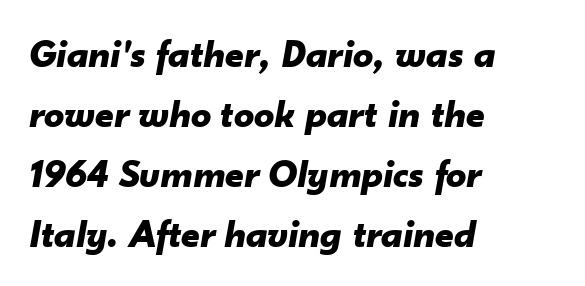
In terms of leading, this rendering sits right in the middle. The tracking reads as untouched default to a designer's eye. Proportional: the letters do not fall into vertical columns. Students, this is bold: see how much ink each stroke carries. Emphasis-style slanted type is in use. No word sits above an underline.
